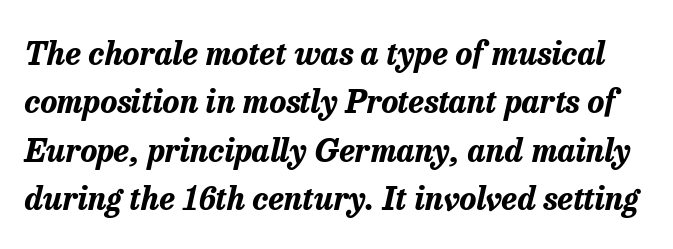
The image shows 32 px bold type, italic (leaning right); set normal line spacing (1.51x), normal letter spacing, not underlined; low stroke contrast and a medium x-height.
